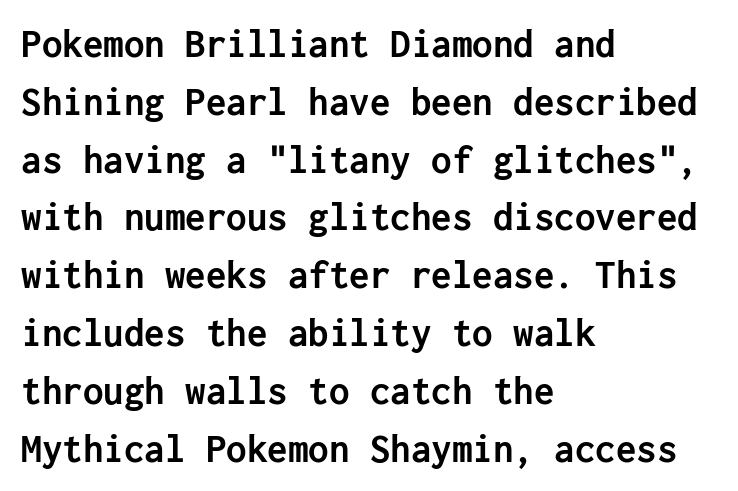
The image shows 41 px semibold sans-serif type, upright; set left-aligned, normal line spacing (1.41x), normal letter spacing, not underlined; low stroke contrast and a medium x-height.
